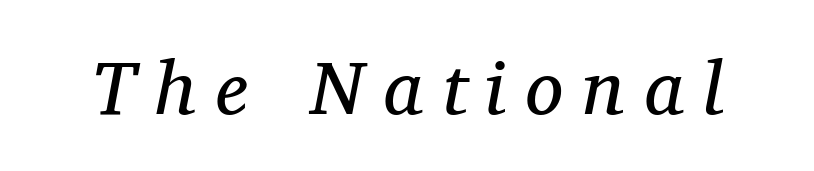
Each word looks stretched out because of the extra space between its letters. The area under the type is left untouched. The letters advance in unequal steps, a hallmark of proportional type. On a weight scale, this lands at 450 or below.
